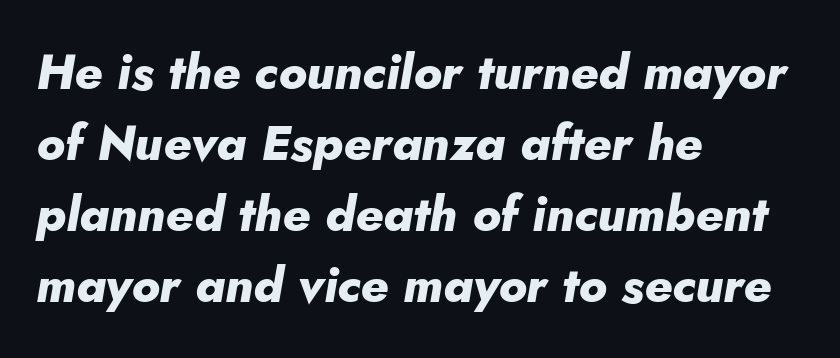
{"italic": "yes", "lean": "right", "slant_degrees": 10, "bold": "yes", "weight": "heavy", "width": "normal", "stroke_contrast": "low", "x_height": "small", "monospaced": "no", "underline": "no", "align": "left", "line_spacing": "normal", "line_spacing_ratio": 1.45, "letter_spacing": "normal", "letter_spacing_em": 0.0, "glyph_px": 49}
